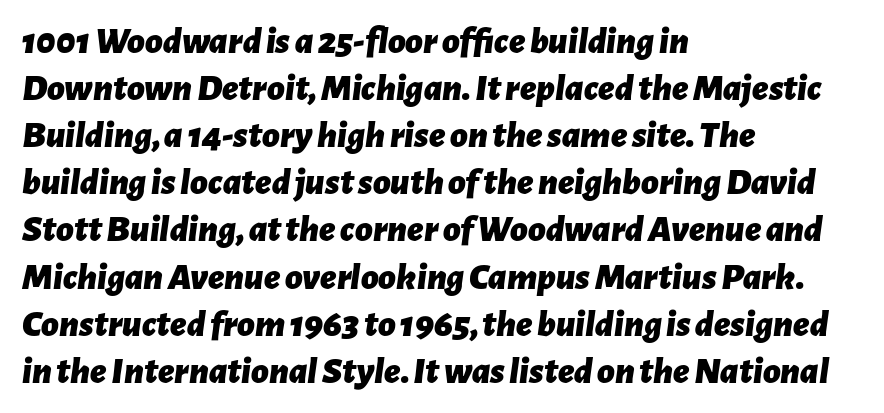
A bare baseline throughout the passage. Does the weight exceed regular? Yes, all the way to bold. Leftover space on each line is placed entirely after the last word. Emphasis-style slanted type is in use. What stands out about the letter spacing? Nothing — it is the standard amount.
